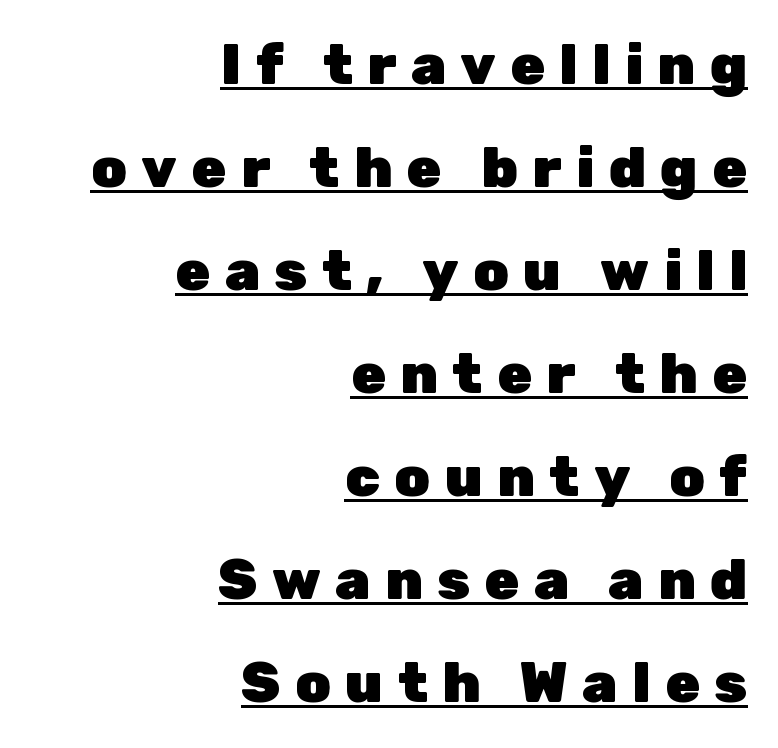
{"serif": "no", "italic": "no", "bold": "yes", "weight": "heavy", "width": "normal", "stroke_contrast": "low", "x_height": "medium", "monospaced": "no", "underline": "yes", "align": "right", "line_spacing_ratio": 1.84, "letter_spacing": "wide", "letter_spacing_em": 0.26, "glyph_px": 56}
